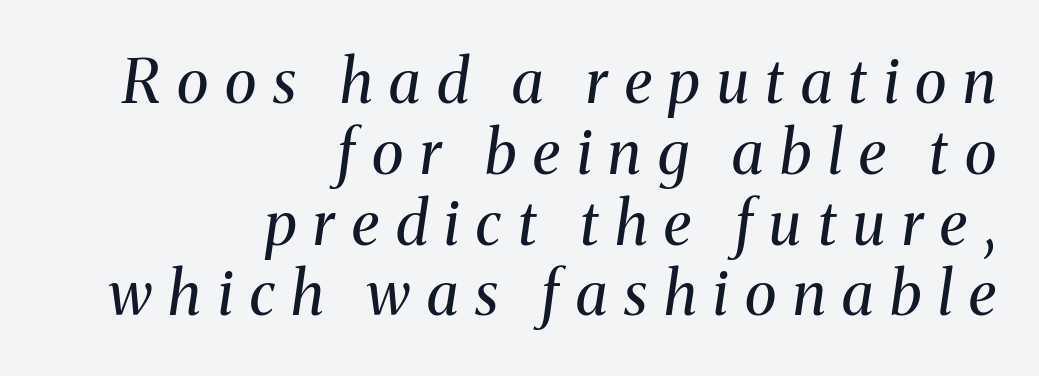
Q: Is the text bold? A: No.
Q: Is the text italic (slanted)? A: Yes, it leans right by about 8 degrees.
Q: Is the typeface a serif or a sans-serif typeface? A: Serif.
Q: Is the text underlined? A: No.
Q: How is the paragraph aligned? A: Right-aligned.
Q: Is the spacing between letters normal or unusually wide? A: Unusually wide.
Q: Width (condensed, normal, or wide)? A: Normal.
Q: Stroke contrast? A: Medium.
Q: x-height? A: Medium.
Q: Monospaced? A: No.
